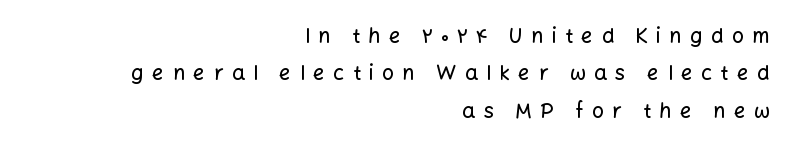
Q: Is the text italic (slanted)? A: No, it is upright.
Q: Is the text underlined? A: No.
Q: How is the paragraph aligned? A: Right-aligned.
Q: Is the spacing between letters normal or unusually wide? A: Unusually wide.
